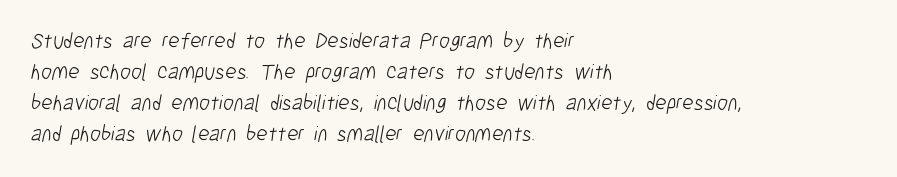
{"bold": "no", "underline": "no", "align": "left", "line_spacing": "normal", "line_spacing_ratio": 1.41, "letter_spacing": "normal", "letter_spacing_em": 0.0, "glyph_px": 22}
